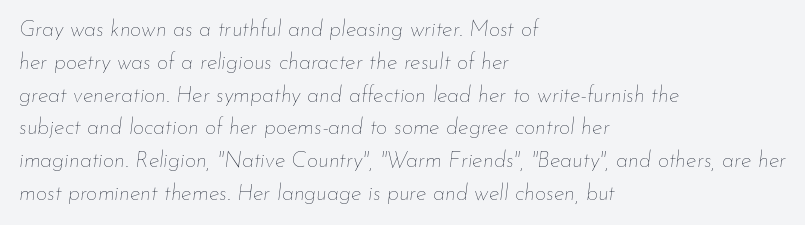
{"italic": "yes", "lean": "right", "slant_degrees": 7, "bold": "no", "underline": "no", "align": "left", "line_spacing": "normal", "line_spacing_ratio": 1.49, "letter_spacing": "normal", "letter_spacing_em": 0.0, "glyph_px": 22}
